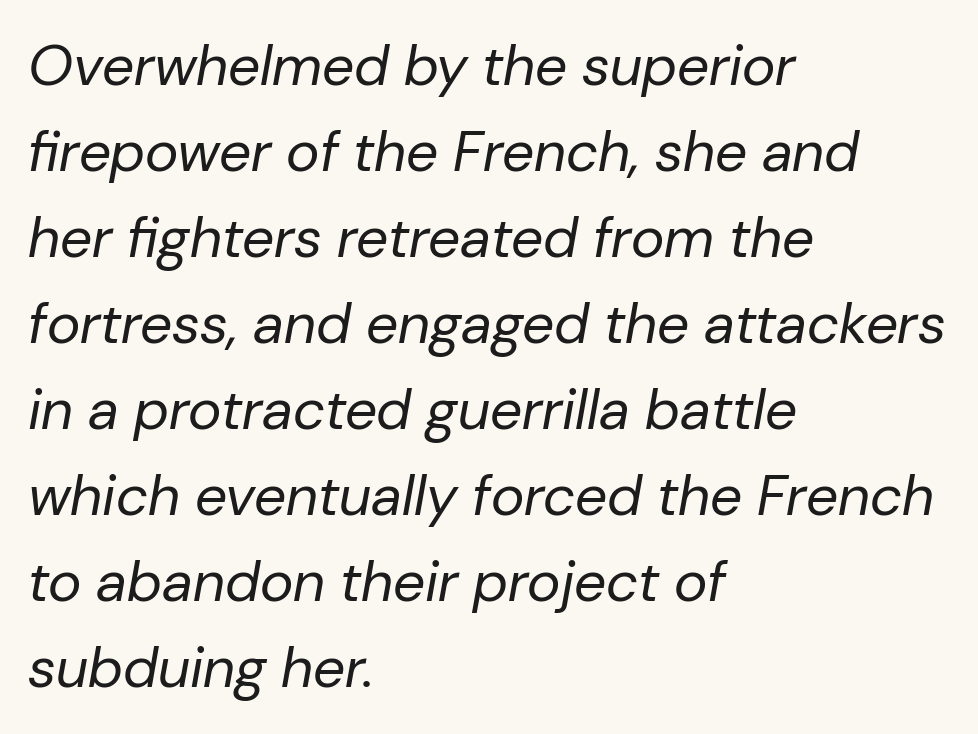
{"italic": "yes", "lean": "right", "slant_degrees": 10, "bold": "no", "weight": "regular", "width": "normal", "stroke_contrast": "low", "x_height": "medium", "monospaced": "no", "underline": "no", "align": "left", "line_spacing": "normal", "line_spacing_ratio": 1.51, "letter_spacing": "normal", "letter_spacing_em": 0.0, "glyph_px": 57}
